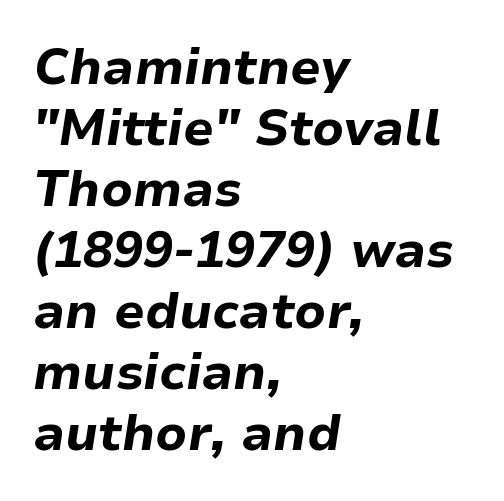
These words are printed bold, with thick strokes throughout. These lines stack with their left ends in a neat column. Has an underline been added? It has not. Slanted lettering throughout.
